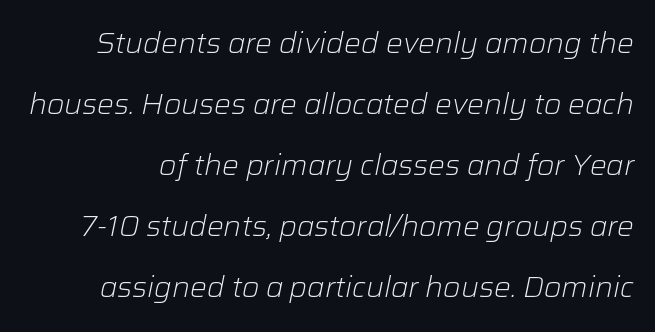
Q: Is the text bold? A: No.
Q: Is the text italic (slanted)? A: Yes, it leans right by about 12 degrees.
Q: Is the text underlined? A: No.
Q: Is the spacing between letters normal or unusually wide? A: Normal.
Q: Is the spacing between lines tight, normal or loose? A: Loose.
Q: Width (condensed, normal, or wide)? A: Normal.
Q: Stroke contrast? A: Low.
Q: x-height? A: Medium.
Q: Monospaced? A: No.
